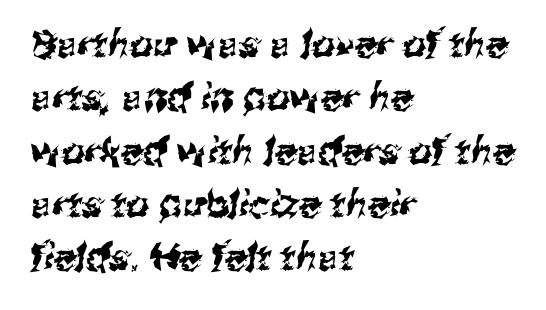
Q: Is the typeface a serif or a sans-serif typeface? A: Sans-serif.
Q: Is the text underlined? A: No.
Q: How is the paragraph aligned? A: Left-aligned.
Q: Is the spacing between letters normal or unusually wide? A: Normal.
Q: Is the spacing between lines tight, normal or loose? A: Normal.
Q: Width (condensed, normal, or wide)? A: Normal.
Q: Stroke contrast? A: Medium.
Q: x-height? A: Medium.
Q: Monospaced? A: No.
